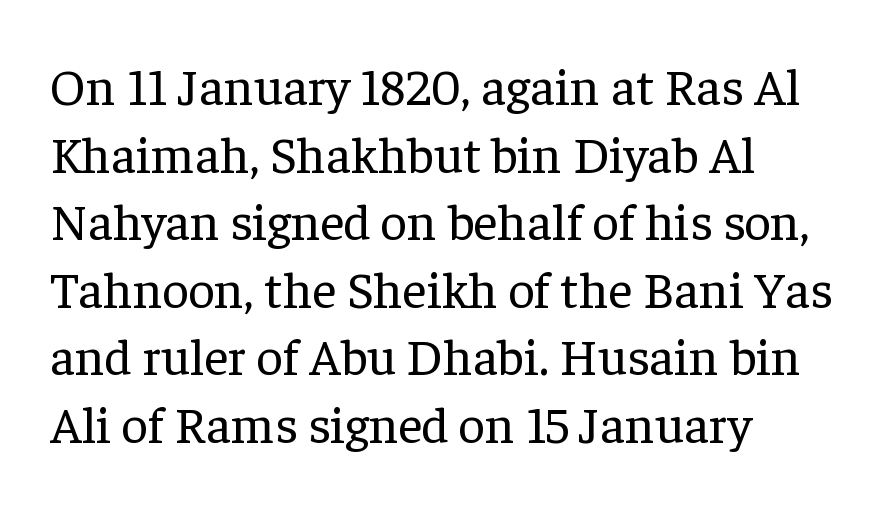
{"serif": "yes", "italic": "no", "bold": "no", "weight": "regular", "width": "normal", "stroke_contrast": "low", "x_height": "medium", "monospaced": "no", "underline": "no", "align": "left", "line_spacing": "normal", "line_spacing_ratio": 1.3, "letter_spacing": "normal", "letter_spacing_em": 0.0, "glyph_px": 52}
